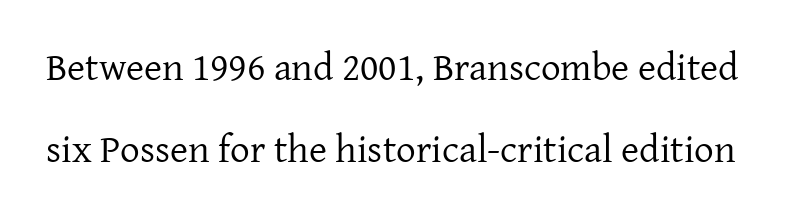
{"serif": "yes", "italic": "no", "bold": "no", "weight": "regular", "width": "normal", "stroke_contrast": "low", "x_height": "medium", "monospaced": "no", "underline": "no", "line_spacing": "loose", "line_spacing_ratio": 2.1, "letter_spacing": "normal", "letter_spacing_em": 0.0, "glyph_px": 39}
